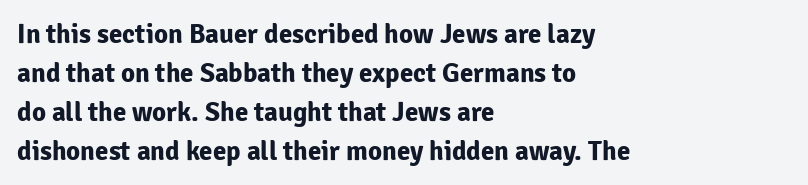
Q: Is the text bold? A: Yes.
Q: Is the text italic (slanted)? A: No, it is upright.
Q: Is the text underlined? A: No.
Q: How is the paragraph aligned? A: Left-aligned.
Q: Is the spacing between letters normal or unusually wide? A: Normal.
Q: Is the spacing between lines tight, normal or loose? A: Normal.
